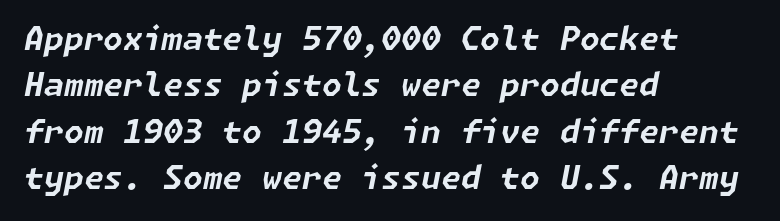
The image shows 32 px bold type, italic (leaning right); set left-aligned, normal line spacing (1.45x), normal letter spacing, not underlined; low stroke contrast and a medium x-height.
